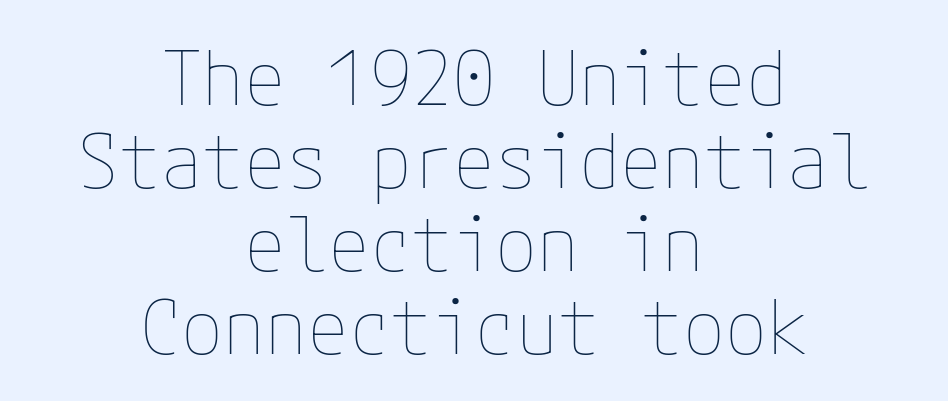
{"italic": "no", "bold": "no", "weight": "thin", "width": "normal", "stroke_contrast": "low", "x_height": "medium", "underline": "no", "align": "center", "line_spacing": "tight", "line_spacing_ratio": 1.09, "letter_spacing": "normal", "letter_spacing_em": 0.0, "glyph_px": 76}
